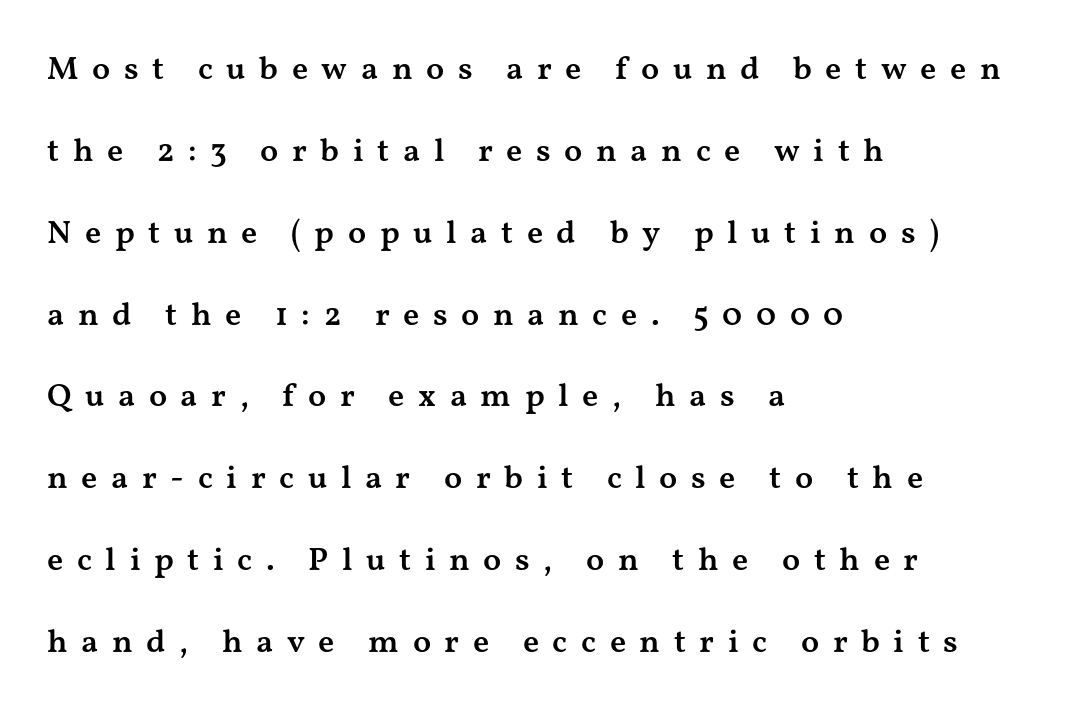
The image shows 33 px semibold, wide serif type, upright; set left-aligned, loose line spacing (2.48x), unusually wide letter spacing (+0.41 em), not underlined; medium stroke contrast and a medium x-height.
